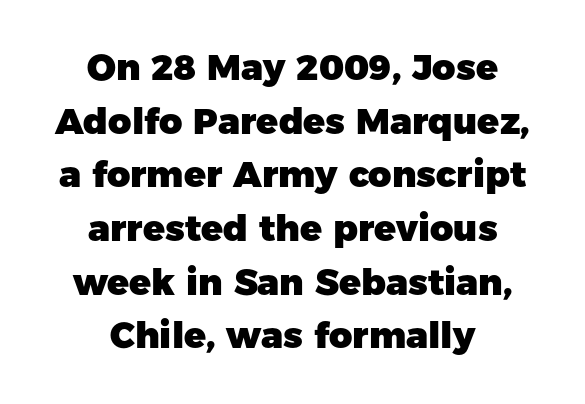
The image shows 36 px heavy sans-serif type, upright; set centered, normal line spacing (1.49x), normal letter spacing, not underlined; low stroke contrast and a medium x-height.
